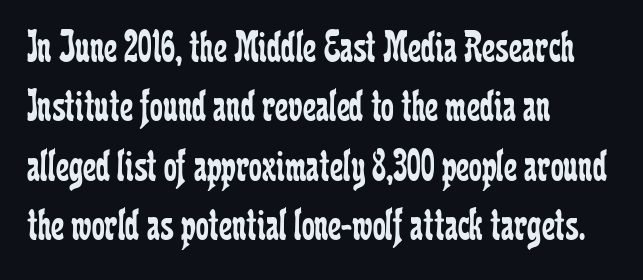
The image shows 46 px regular-weight, condensed serif type, upright; set left-aligned, normal line spacing (1.29x), normal letter spacing, not underlined; low stroke contrast and a medium x-height.
